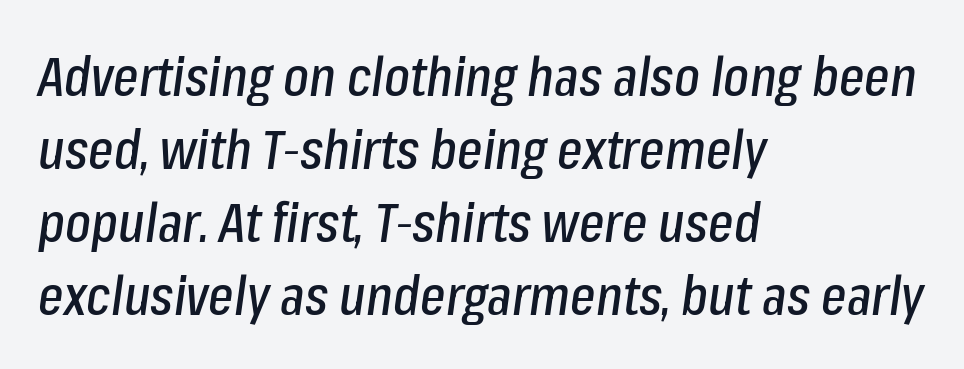
{"italic": "yes", "lean": "right", "slant_degrees": 8, "width": "condensed", "stroke_contrast": "low", "x_height": "medium", "monospaced": "no", "underline": "no", "align": "left", "line_spacing": "normal", "line_spacing_ratio": 1.35, "letter_spacing": "normal", "letter_spacing_em": 0.0, "glyph_px": 54}
